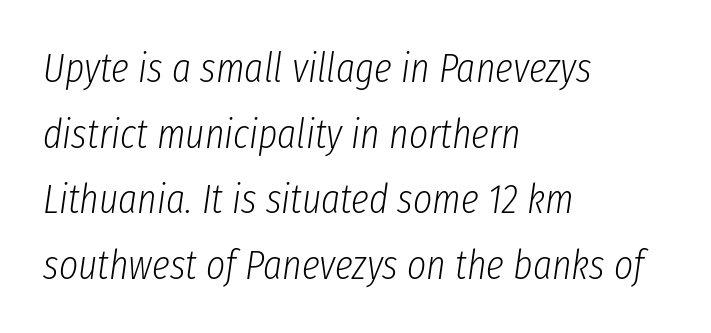
The letters sit at their default tracking, neither squeezed nor spread. Is the block centered? No — it sits flush against the left margin. If you measured baseline to baseline, you'd find a middling distance. The cut favours lightness, reaching ordinary text weight at its darkest.
